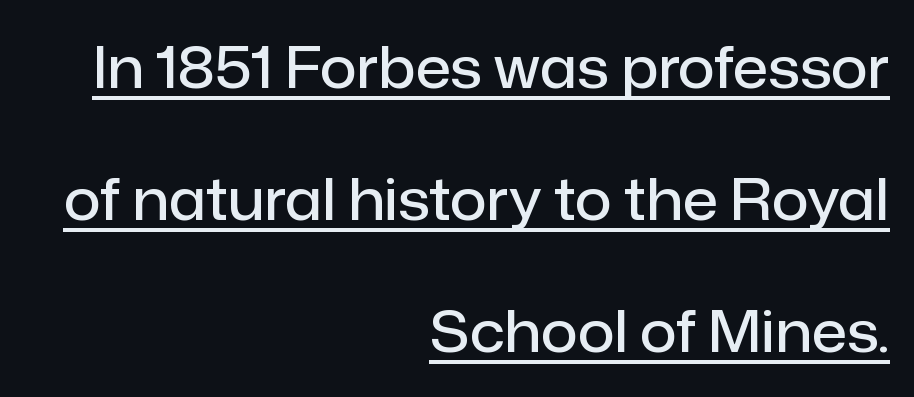
{"serif": "no", "italic": "no", "bold": "semi", "weight": "semibold", "width": "normal", "stroke_contrast": "low", "x_height": "medium", "monospaced": "no", "underline": "yes", "align": "right", "line_spacing": "loose", "line_spacing_ratio": 2.32, "letter_spacing": "normal", "letter_spacing_em": 0.0, "glyph_px": 57}
